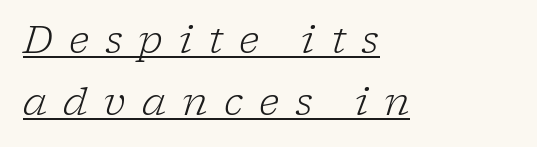
{"serif": "yes", "italic": "yes", "lean": "right", "slant_degrees": 17, "bold": "no", "weight": "light", "width": "normal", "stroke_contrast": "low", "x_height": "medium", "monospaced": "no", "underline": "yes", "align": "left", "line_spacing": "normal", "line_spacing_ratio": 1.62, "letter_spacing": "wide", "letter_spacing_em": 0.42, "glyph_px": 38}
